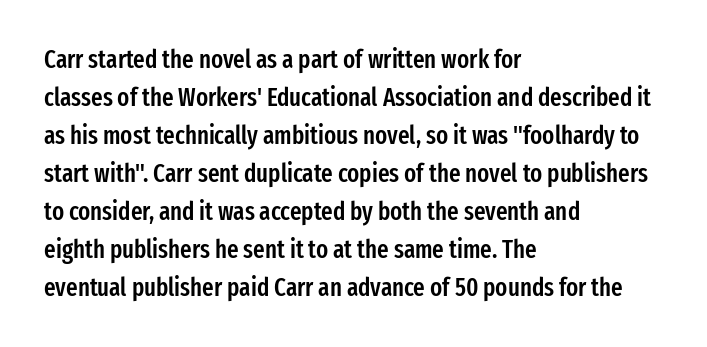
Q: Is the text bold? A: Semi-bold.
Q: Is the text italic (slanted)? A: No, it is upright.
Q: Is the text underlined? A: No.
Q: How is the paragraph aligned? A: Left-aligned.
Q: Is the spacing between letters normal or unusually wide? A: Normal.
Q: Is the spacing between lines tight, normal or loose? A: Normal.
